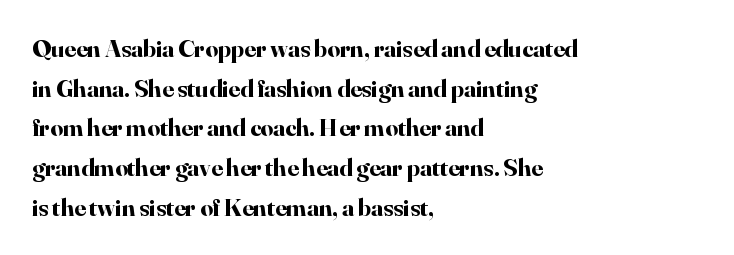
The words here are not underlined. Glyph-to-glyph distance matches everyday printed text. The rows are spaced the way most documents space them. The lettering holds an erect, upright posture throughout. Heavy-handed strokes throughout: this text is bold. Which margin do the lines hug? The left one — the right edge is uneven.
